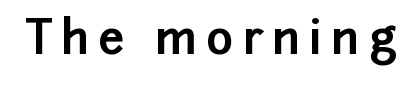
The image shows 46 px bold sans-serif type, upright; set unusually wide letter spacing (+0.2 em), not underlined; low stroke contrast and a medium x-height.
